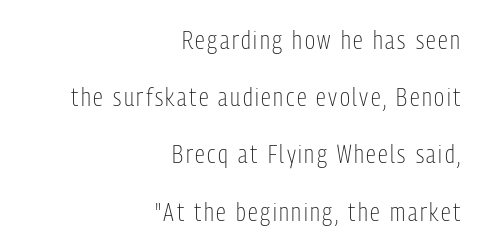
The image shows 25 px text type, upright; set right-aligned, loose line spacing (2.29x), not underlined.
